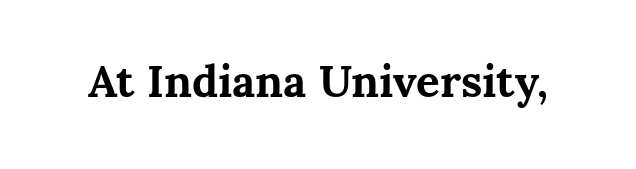
Tall strokes in this sample are plumb rather than angled. The tracking reads as untouched default to a designer's eye. A dark, heavy texture on the line: the type is bold. Note the varied advance widths — an 'i' is clearly narrower than an 'm'.
